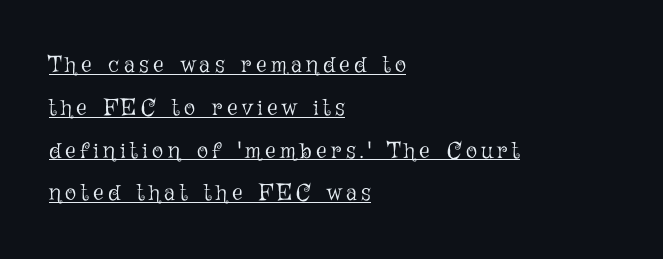
{"italic": "no", "bold": "no", "underline": "yes", "align": "left", "line_spacing_ratio": 1.86, "letter_spacing": "wide", "letter_spacing_em": 0.2, "glyph_px": 23}
